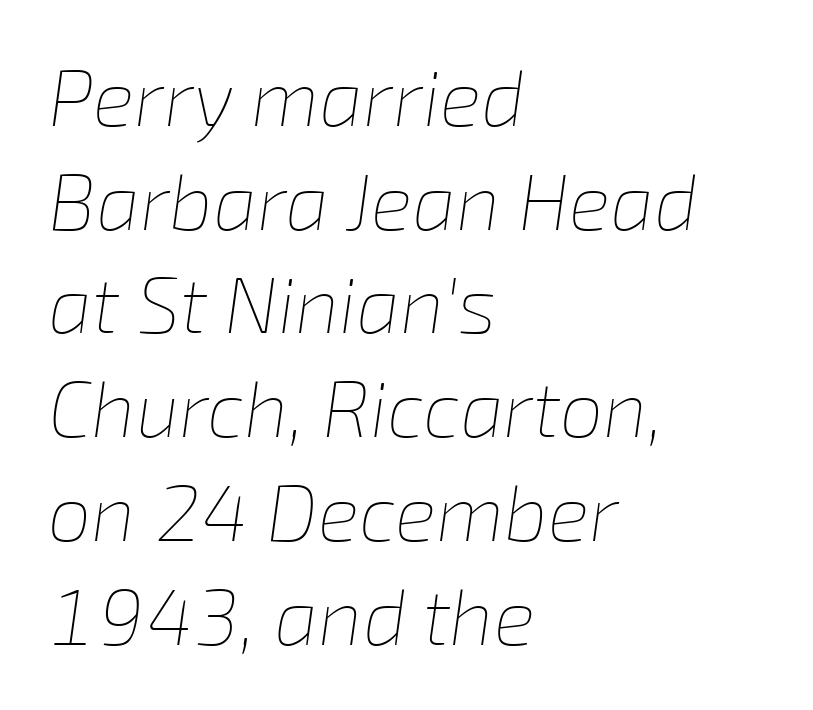
Horizontal alignment here is leftward, the default for most running prose. This block has exactly the height ordinary leading produces. Any mark beneath the type? The region is blank. The axis of the letterforms is tilted away from vertical. Compared with a typical body face, this is equally light or lighter still.
